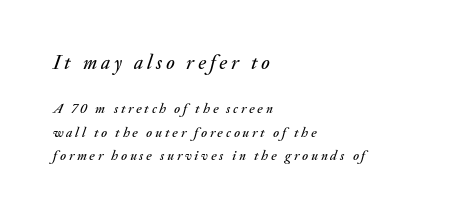
Q: Is the text italic (slanted)? A: Yes, it leans right by about 20 degrees.
Q: Is the text underlined? A: No.
Q: How is the paragraph aligned? A: Left-aligned.
Q: Is the spacing between letters normal or unusually wide? A: Unusually wide.
Q: Is the spacing between lines tight, normal or loose? A: Normal.
Q: Which block of text is set in a larger size, the first (top) or the second (bottom)? A: The first (top) one.
